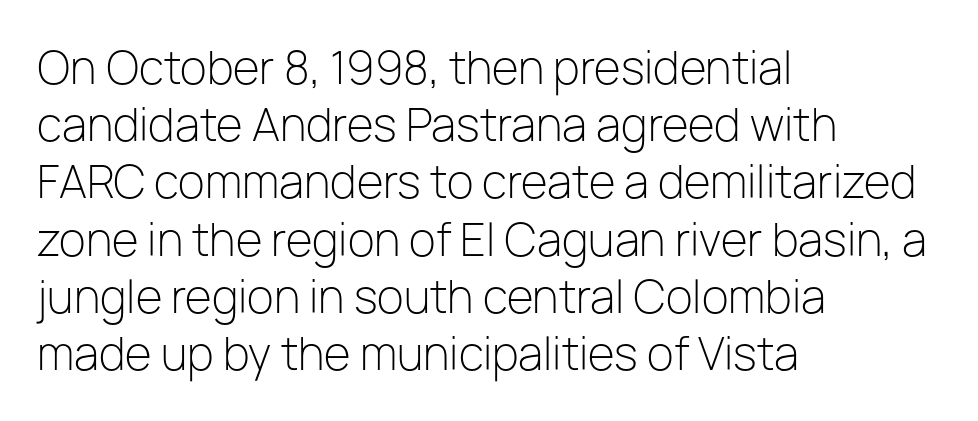
Q: Is the text bold? A: No.
Q: Is the text italic (slanted)? A: No, it is upright.
Q: Is the typeface a serif or a sans-serif typeface? A: Sans-serif.
Q: Is the text underlined? A: No.
Q: How is the paragraph aligned? A: Left-aligned.
Q: Is the spacing between letters normal or unusually wide? A: Normal.
Q: Is the spacing between lines tight, normal or loose? A: Normal.
Q: Width (condensed, normal, or wide)? A: Normal.
Q: Stroke contrast? A: Low.
Q: x-height? A: Medium.
Q: Monospaced? A: No.
